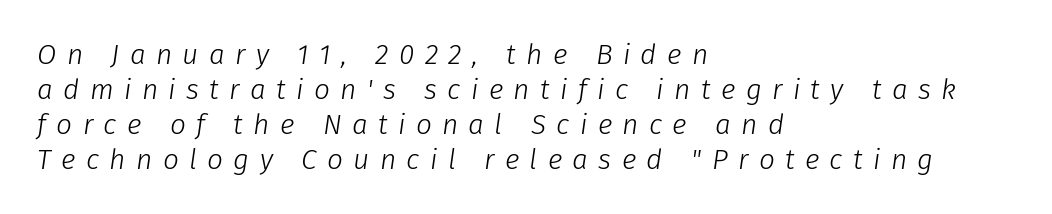
{"italic": "yes", "lean": "right", "slant_degrees": 8, "bold": "no", "weight": "light", "width": "normal", "stroke_contrast": "low", "x_height": "medium", "monospaced": "no", "underline": "no", "align": "left", "line_spacing": "normal", "line_spacing_ratio": 1.25, "letter_spacing": "wide", "letter_spacing_em": 0.37, "glyph_px": 28}
